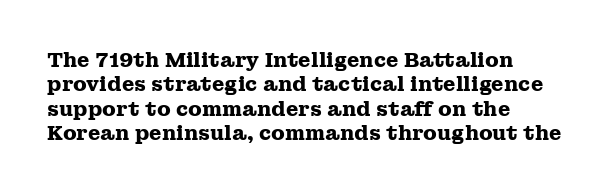
{"italic": "no", "bold": "yes", "underline": "no", "align": "left", "line_spacing_ratio": 1.22, "letter_spacing": "normal", "letter_spacing_em": 0.0, "glyph_px": 20}
